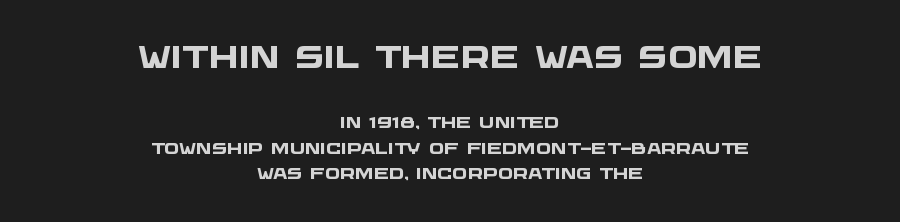
Regular leading. Character size in the leading block exceeds that of the trailing block. Set as a true bold cut, around the 700 mark. Does the type have serifs? No, each stem ends abruptly.
